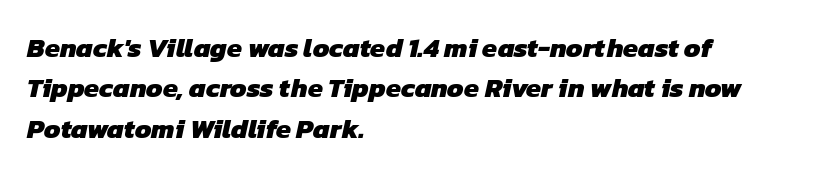
Characters follow at the spacing the type designer built in. The glyphs have the mass of a bold cut. Compared with typical paragraphs, the rows here are spaced about the same. Letters rest on an invisible, unmarked baseline. Short and long lines alike share a common starting point at left.
